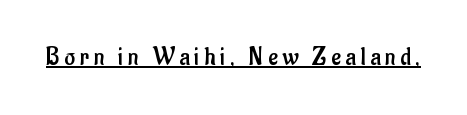
Notice how a bar underscores the lettering throughout. This is not heavy type; no bold has been used. The font's upright variant was chosen for this text.
